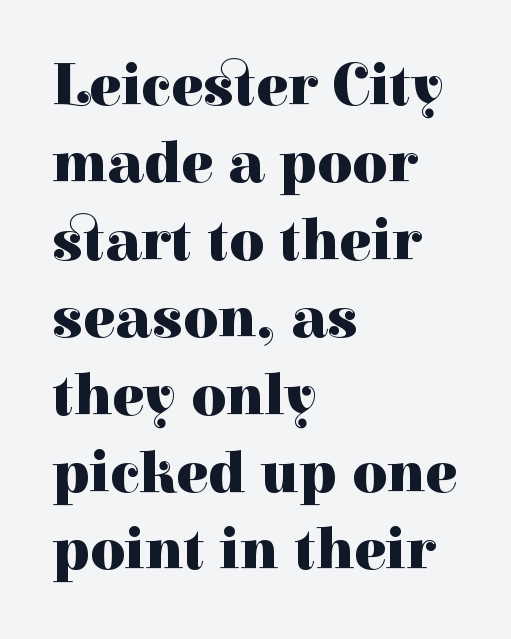
Designer's note — italics off, roman on. Each row of text sits above clean, open space. Small tapered or slab feet sit at the stroke ends, so this counts as serif. The space between consecutive lines is moderate. This rendering leaves character spacing at its baseline value.
